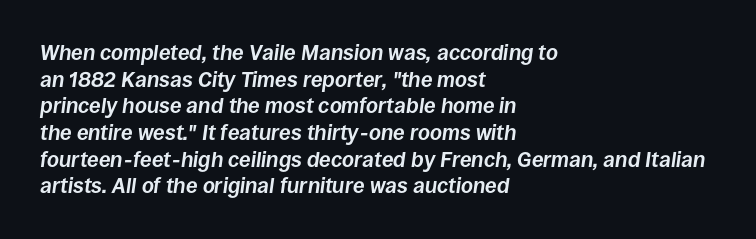
The image shows 21 px bold type, italic (leaning right); set left-aligned, normal line spacing (1.27x), normal letter spacing, not underlined.
